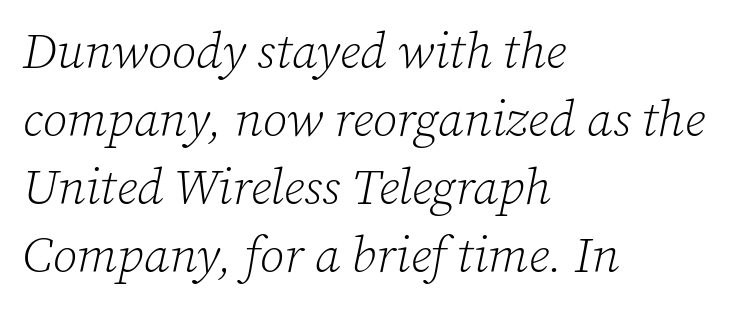
{"serif": "yes", "italic": "yes", "lean": "right", "slant_degrees": 12, "bold": "no", "weight": "light", "width": "normal", "stroke_contrast": "low", "x_height": "medium", "monospaced": "no", "underline": "no", "align": "left", "line_spacing": "normal", "line_spacing_ratio": 1.36, "letter_spacing": "normal", "letter_spacing_em": 0.0, "glyph_px": 50}
